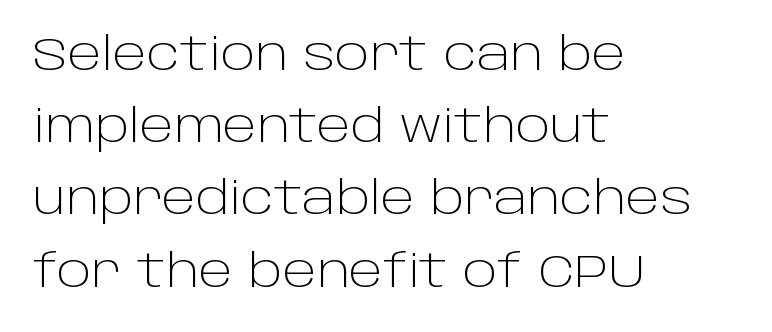
{"serif": "no", "italic": "no", "bold": "no", "weight": "light", "width": "normal", "stroke_contrast": "low", "x_height": "large", "monospaced": "no", "underline": "no", "align": "left", "line_spacing": "normal", "line_spacing_ratio": 1.57, "letter_spacing": "normal", "letter_spacing_em": 0.0, "glyph_px": 46}
